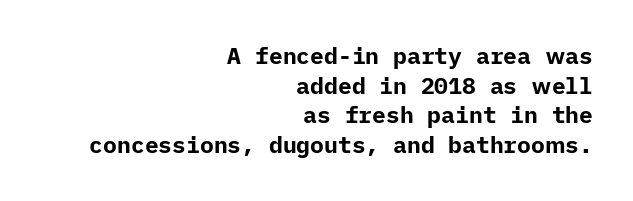
Regarding leading, the lines here are spaced in the standard way. The specimen reads as upright at a glance. No word sits above an underline. Standard letterfit; no display-style spreading of the glyphs.
